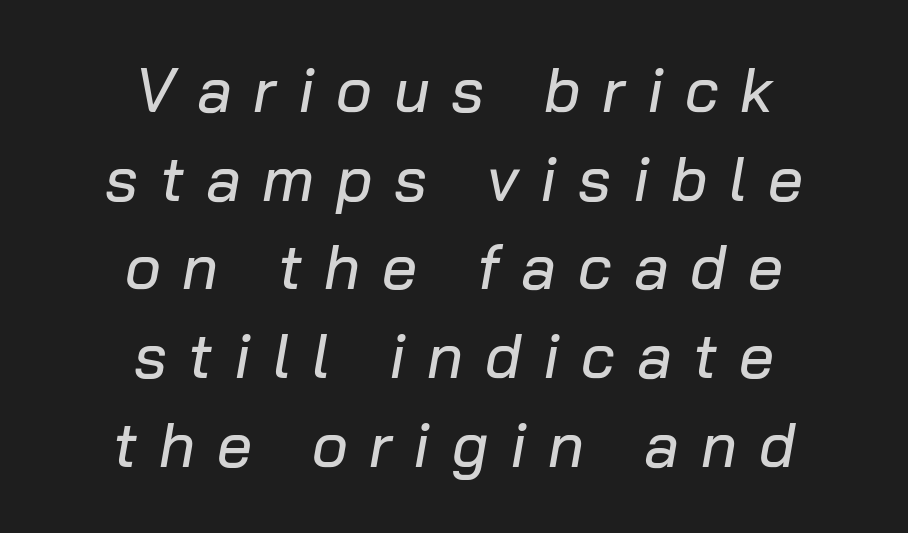
{"italic": "yes", "lean": "right", "slant_degrees": 10, "width": "normal", "stroke_contrast": "low", "x_height": "medium", "monospaced": "no", "underline": "no", "align": "center", "line_spacing": "normal", "line_spacing_ratio": 1.43, "letter_spacing": "wide", "letter_spacing_em": 0.35, "glyph_px": 62}
